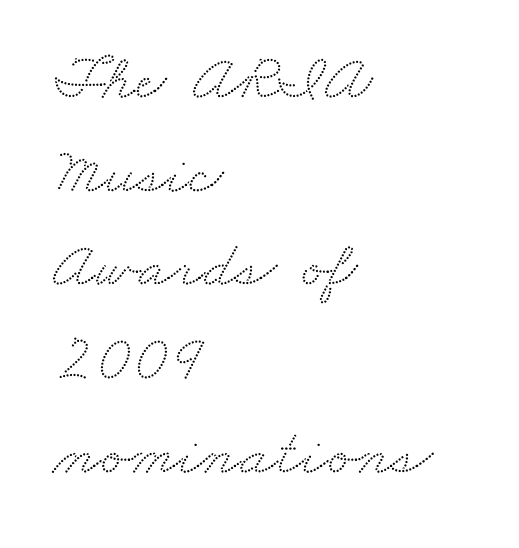
The image shows 66 px wide serif type; set left-aligned, normal line spacing (1.42x), normal letter spacing, not underlined; medium stroke contrast and a small x-height.
